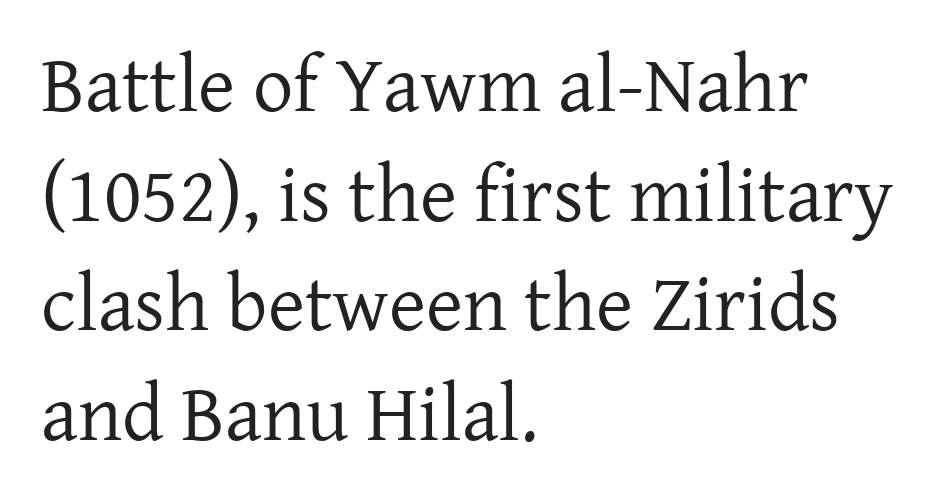
The string is rendered with underlining switched off. Reading down the column, the eye jumps a familiar distance to each next line. The paragraph has a hard left edge and a soft right edge. Words appear dense and cohesive because spacing is normal. Each stroke keeps to a modest, everyday thickness or less.
